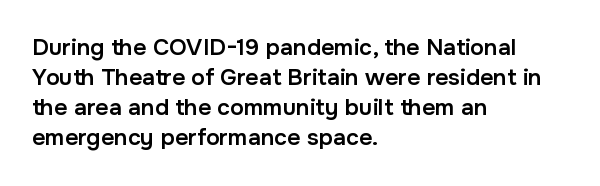
Q: Is the text bold? A: Semi-bold.
Q: Is the text italic (slanted)? A: No, it is upright.
Q: Is the text underlined? A: No.
Q: How is the paragraph aligned? A: Left-aligned.
Q: Is the spacing between letters normal or unusually wide? A: Normal.
Q: Is the spacing between lines tight, normal or loose? A: Normal.
